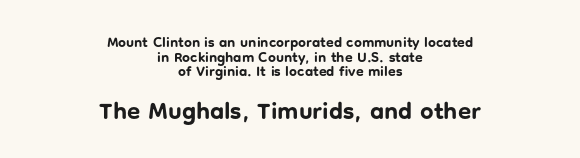
Q: Is the text bold? A: Yes.
Q: Is the text italic (slanted)? A: No, it is upright.
Q: Is the text underlined? A: No.
Q: How is the paragraph aligned? A: Centered.
Q: Is the spacing between letters normal or unusually wide? A: Normal.
Q: Is the spacing between lines tight, normal or loose? A: Tight.
Q: Which block of text is set in a larger size, the first (top) or the second (bottom)? A: The second (bottom) one.
